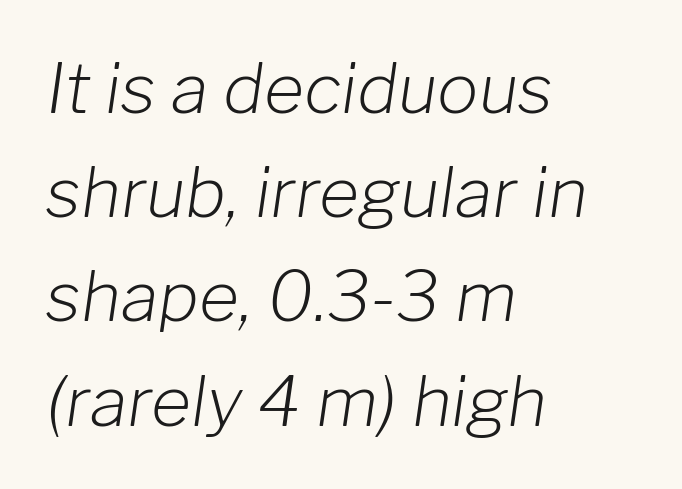
{"italic": "yes", "lean": "right", "slant_degrees": 8, "bold": "no", "weight": "light", "width": "normal", "stroke_contrast": "low", "x_height": "medium", "monospaced": "no", "underline": "no", "align": "left", "line_spacing": "normal", "line_spacing_ratio": 1.51, "letter_spacing": "normal", "letter_spacing_em": 0.0, "glyph_px": 69}
